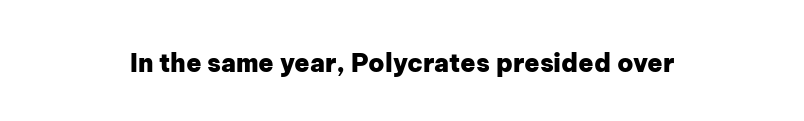
Q: Is the text bold? A: Yes.
Q: Is the text italic (slanted)? A: No, it is upright.
Q: Is the text underlined? A: No.
Q: Is the spacing between letters normal or unusually wide? A: Normal.
